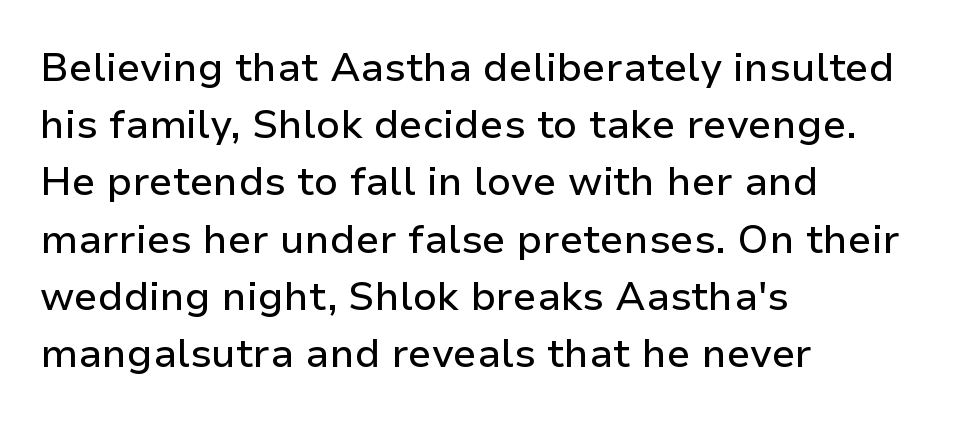
Serifs: no, the terminals of the letterforms are clean. How are the letters spaced? Ordinarily, with no added tracking. One glance says typical: line gaps are just what's usual. Line beginnings align vertically; line endings do not.
